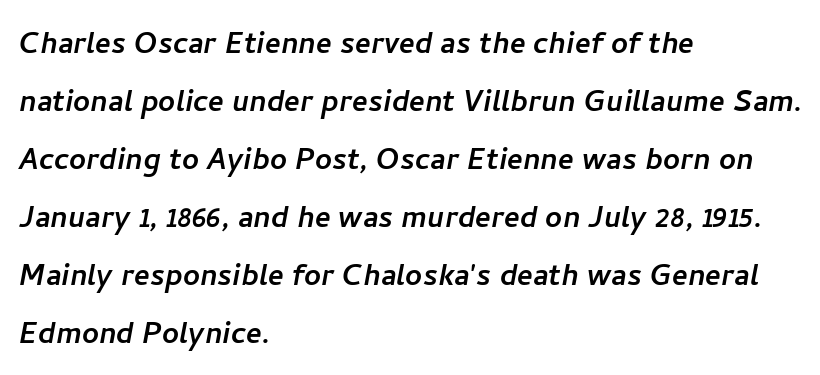
Q: Is the typeface a serif or a sans-serif typeface? A: Sans-serif.
Q: Is the text underlined? A: No.
Q: How is the paragraph aligned? A: Left-aligned.
Q: Is the spacing between letters normal or unusually wide? A: Normal.
Q: Is the spacing between lines tight, normal or loose? A: Normal.
Q: Width (condensed, normal, or wide)? A: Normal.
Q: Stroke contrast? A: Low.
Q: x-height? A: Medium.
Q: Monospaced? A: No.
